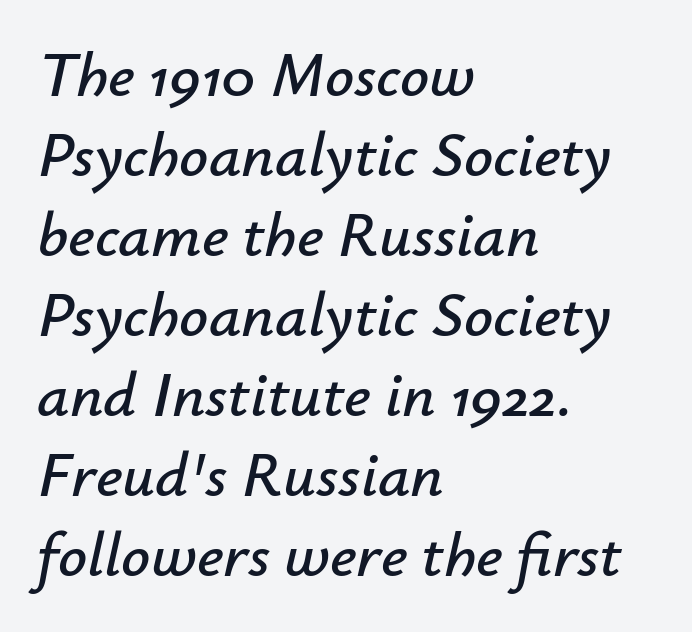
{"italic": "yes", "lean": "right", "slant_degrees": 12, "width": "normal", "stroke_contrast": "low", "x_height": "small", "monospaced": "no", "underline": "no", "align": "left", "line_spacing": "normal", "line_spacing_ratio": 1.25, "letter_spacing": "normal", "letter_spacing_em": 0.0, "glyph_px": 64}
